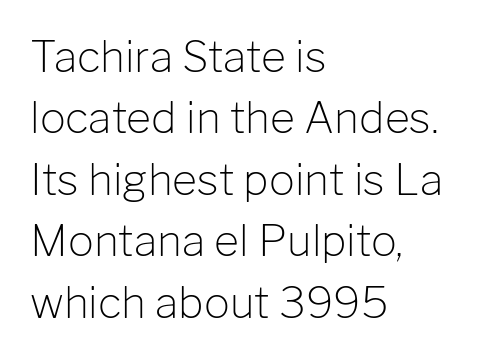
The passage shown is typeset with a sans-serif family. Students, note that the glyphs here touch the page at normal intervals. A normal amount of white space separates one row of letters from the next. Weight class: somewhere from thin through regular. Descenders hang freely into open space. Proportional: the letters do not fall into vertical columns.
